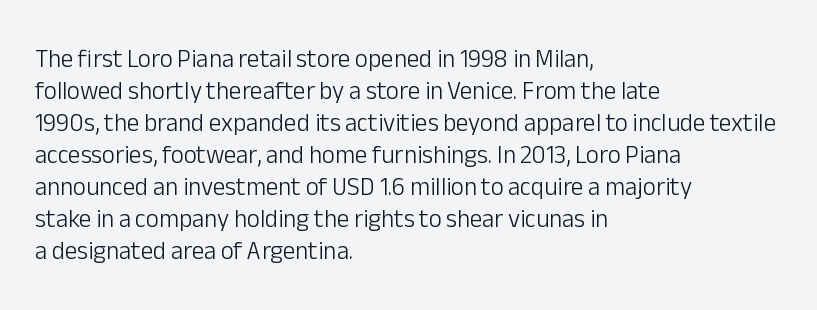
The image shows 25 px text type, upright; set left-aligned, normal line spacing (1.28x), normal letter spacing, not underlined.
